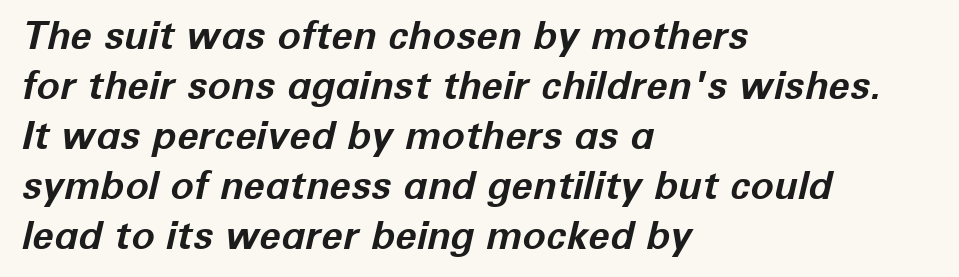
Q: Is the text bold? A: Yes.
Q: Is the text italic (slanted)? A: Yes, it leans right by about 12 degrees.
Q: Is the text underlined? A: No.
Q: How is the paragraph aligned? A: Left-aligned.
Q: Is the spacing between letters normal or unusually wide? A: Normal.
Q: Is the spacing between lines tight, normal or loose? A: Normal.
Q: Width (condensed, normal, or wide)? A: Normal.
Q: Stroke contrast? A: Low.
Q: x-height? A: Medium.
Q: Monospaced? A: No.
